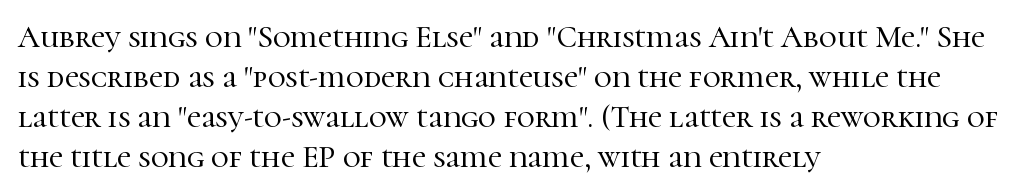
The image shows 31 px serif type, upright; set left-aligned, normal line spacing (1.29x), normal letter spacing, not underlined; high stroke contrast and a medium x-height.
